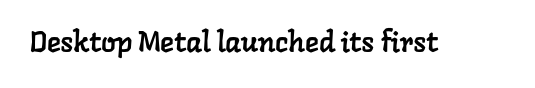
{"serif": "yes", "width": "normal", "stroke_contrast": "low", "x_height": "medium", "monospaced": "no", "underline": "no", "letter_spacing": "normal", "letter_spacing_em": 0.0, "glyph_px": 29}
